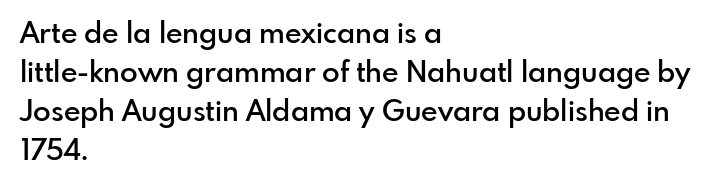
The passage shown has conventional tracking throughout. Words float on clear page, feet unadorned. Does the type have serifs? No, each stem ends abruptly. Compared with an ordinary text face, these strokes are moderately heavier — a semibold.
